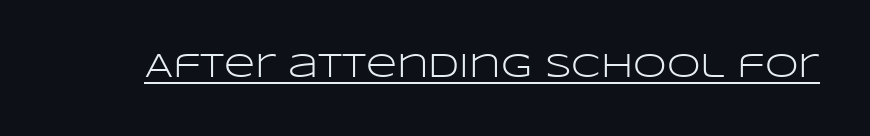
The typography opts for an upright posture over an oblique one. There is no visible air inserted between adjacent glyphs. You can see a thin bar hugging the bottom of the glyphs. Stroke mass is kept to a normal reading level or below. The face used here is a sans, in the tradition of grotesques and geometrics.
